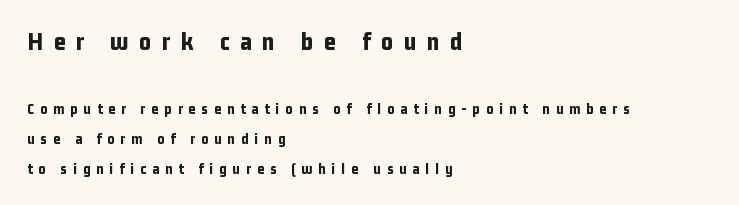
There is plenty of visible air inserted between adjacent glyphs. How heavy is the stroke? Heavy — this is a bold. Loosely led — the rows are spread out. The lettering stays uniformly vertical, giving the passage a roman look. Teacher's note: observe the even left margin — that is flush-left alignment.
